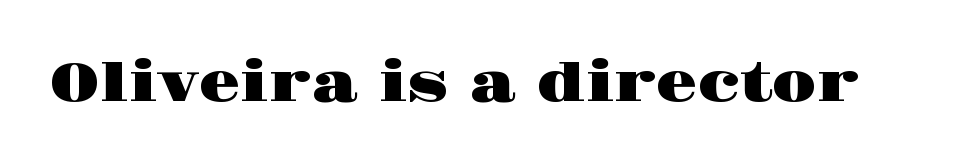
Q: Is the text italic (slanted)? A: No, it is upright.
Q: Is the typeface a serif or a sans-serif typeface? A: Serif.
Q: Is the text underlined? A: No.
Q: Is the spacing between letters normal or unusually wide? A: Normal.
Q: Width (condensed, normal, or wide)? A: Wide.
Q: Stroke contrast? A: High.
Q: x-height? A: Large.
Q: Monospaced? A: No.
